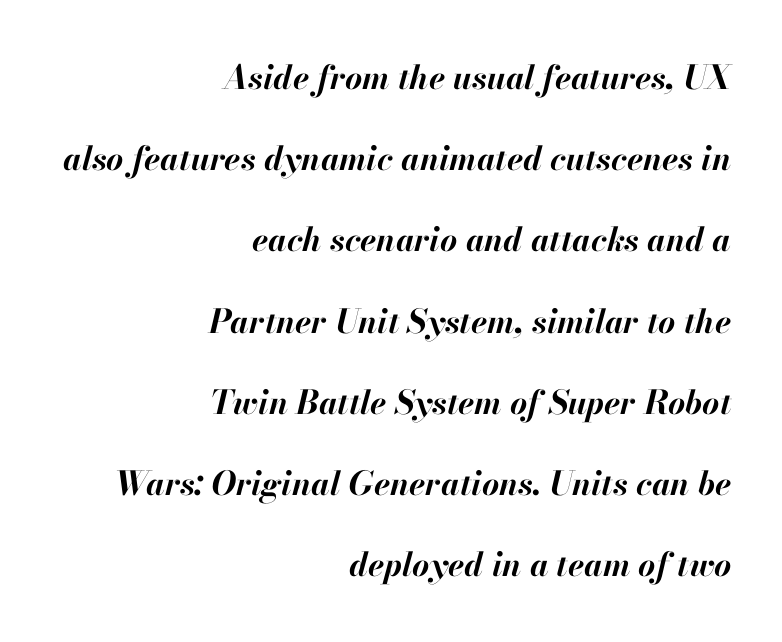
Q: Is the text bold? A: Yes.
Q: Is the text italic (slanted)? A: Yes, it leans right by about 13 degrees.
Q: Is the text underlined? A: No.
Q: How is the paragraph aligned? A: Right-aligned.
Q: Is the spacing between letters normal or unusually wide? A: Normal.
Q: Is the spacing between lines tight, normal or loose? A: Loose.
Q: Width (condensed, normal, or wide)? A: Normal.
Q: Stroke contrast? A: High.
Q: x-height? A: Small.
Q: Monospaced? A: No.
